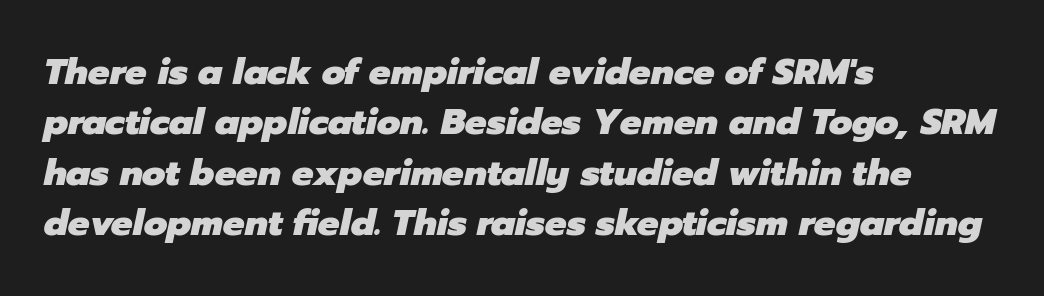
{"italic": "yes", "lean": "right", "slant_degrees": 12, "bold": "yes", "weight": "heavy", "width": "normal", "stroke_contrast": "low", "x_height": "medium", "monospaced": "no", "underline": "no", "align": "left", "line_spacing": "normal", "line_spacing_ratio": 1.4, "letter_spacing": "normal", "letter_spacing_em": 0.0, "glyph_px": 36}
